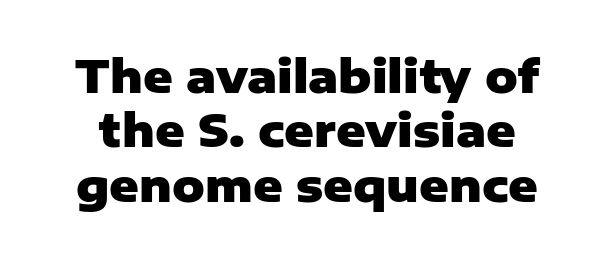
A typesetter would call this proportional, since set widths differ per character. The type sits square on the baseline with zero lean. How heavy is the stroke? Heavy — this is a bold. This is sans-serif lettering, the kind often seen on screens and signage.
